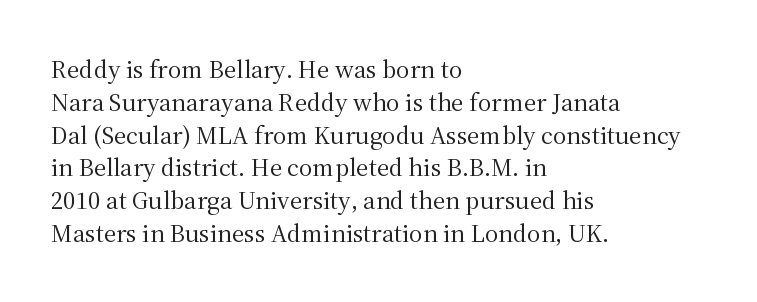
The image shows 26 px text type, upright; set left-aligned, normal line spacing (1.26x), normal letter spacing, not underlined.
